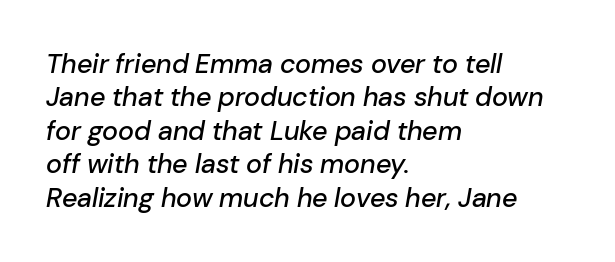
Q: Is the text italic (slanted)? A: Yes, it leans right by about 10 degrees.
Q: Is the text underlined? A: No.
Q: How is the paragraph aligned? A: Left-aligned.
Q: Is the spacing between letters normal or unusually wide? A: Normal.
